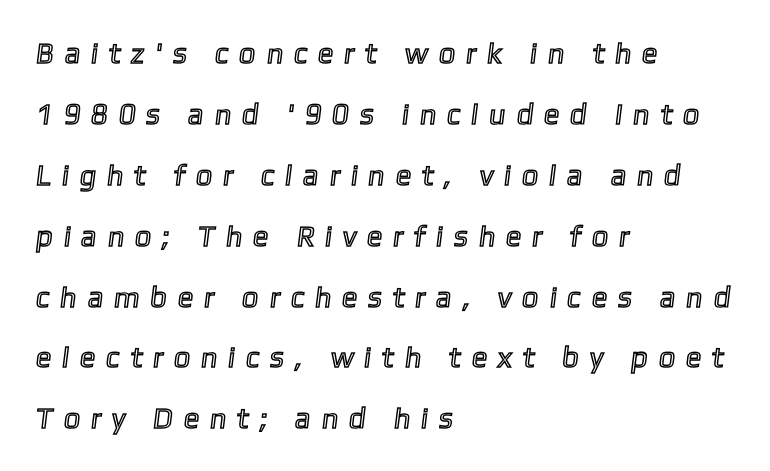
The image shows 29 px text type; set left-aligned, loose line spacing (2.1x), unusually wide letter spacing (+0.37 em), not underlined; a medium x-height.
